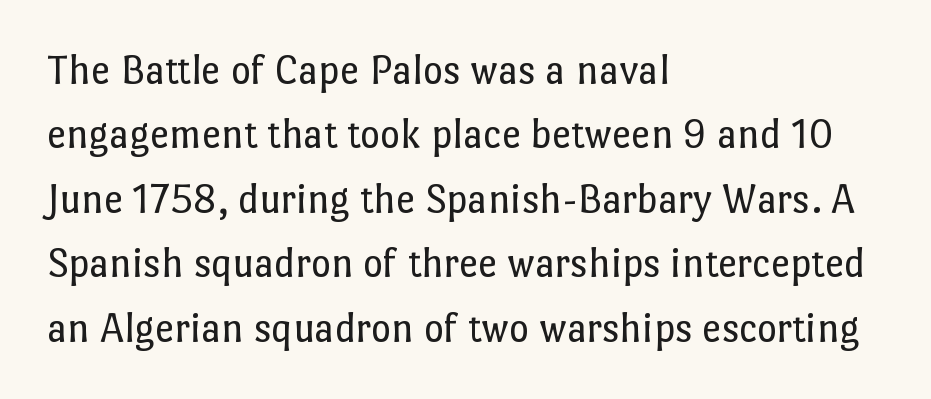
{"italic": "no", "bold": "no", "weight": "regular", "width": "normal", "stroke_contrast": "low", "x_height": "medium", "monospaced": "no", "underline": "no", "align": "left", "line_spacing": "normal", "line_spacing_ratio": 1.5, "letter_spacing": "normal", "letter_spacing_em": 0.0, "glyph_px": 43}
